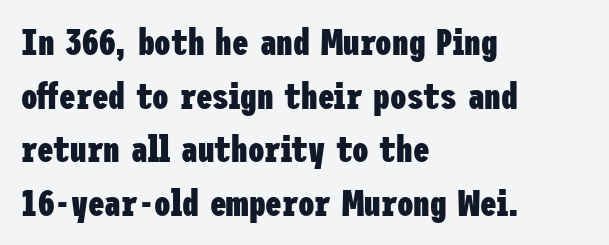
Q: Is the text bold? A: Yes.
Q: Is the text italic (slanted)? A: No, it is upright.
Q: Is the typeface a serif or a sans-serif typeface? A: Sans-serif.
Q: Is the text underlined? A: No.
Q: How is the paragraph aligned? A: Left-aligned.
Q: Is the spacing between letters normal or unusually wide? A: Normal.
Q: Is the spacing between lines tight, normal or loose? A: Normal.
Q: Width (condensed, normal, or wide)? A: Condensed.
Q: Stroke contrast? A: Low.
Q: x-height? A: Medium.
